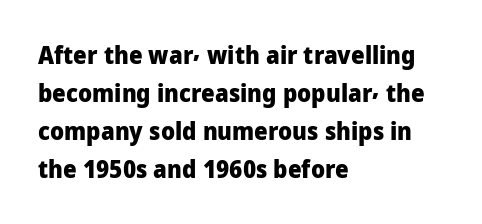
The space between consecutive lines is moderate. Alignment: flush left. The passage shown is not underscored anywhere. The type is set solid horizontally, with unmodified tracking. The characters look thick and weighty, a clear bold. Unlike italic type, these characters show no tilt at all.
